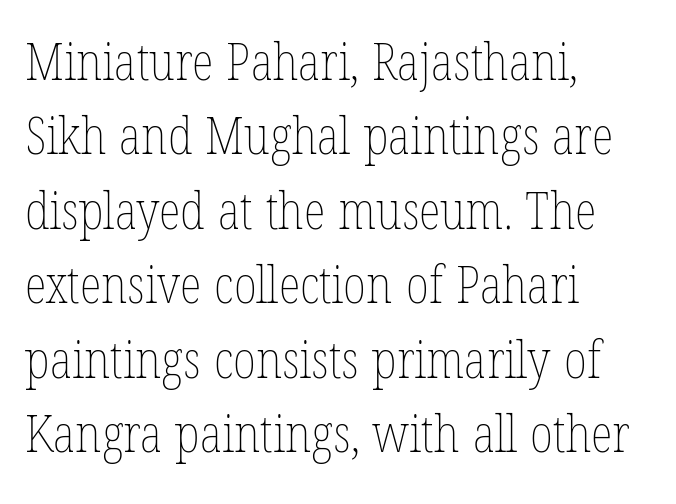
Q: Is the text bold? A: No.
Q: Is the text italic (slanted)? A: No, it is upright.
Q: Is the text underlined? A: No.
Q: How is the paragraph aligned? A: Left-aligned.
Q: Is the spacing between letters normal or unusually wide? A: Normal.
Q: Is the spacing between lines tight, normal or loose? A: Normal.
Q: Width (condensed, normal, or wide)? A: Condensed.
Q: Stroke contrast? A: Low.
Q: x-height? A: Medium.
Q: Monospaced? A: No.
